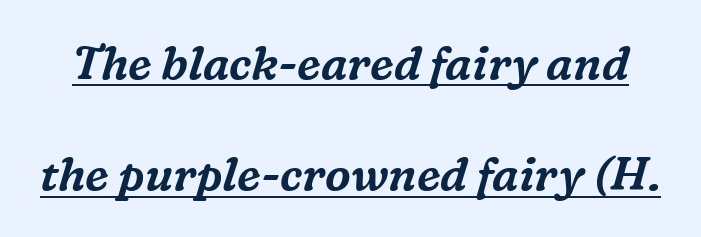
Q: Is the text italic (slanted)? A: Yes, it leans right by about 16 degrees.
Q: Is the typeface a serif or a sans-serif typeface? A: Serif.
Q: Is the text underlined? A: Yes.
Q: Is the spacing between letters normal or unusually wide? A: Normal.
Q: Is the spacing between lines tight, normal or loose? A: Loose.
Q: Width (condensed, normal, or wide)? A: Normal.
Q: Stroke contrast? A: Medium.
Q: x-height? A: Medium.
Q: Monospaced? A: No.
